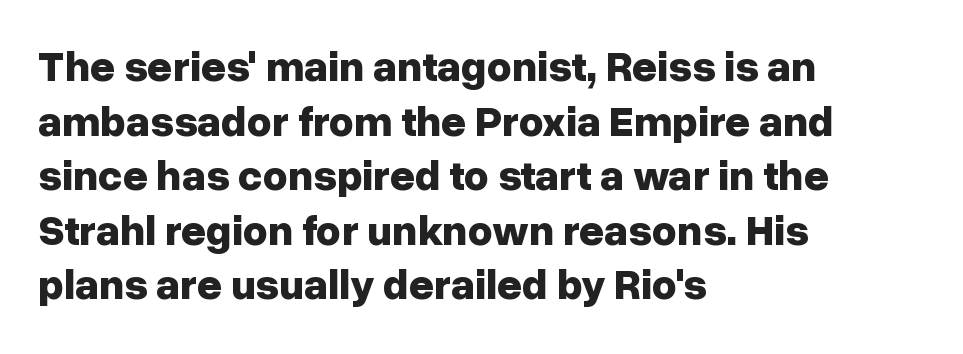
The image shows 43 px bold sans-serif type, upright; set left-aligned, normal line spacing (1.27x), normal letter spacing, not underlined; low stroke contrast and a medium x-height.
